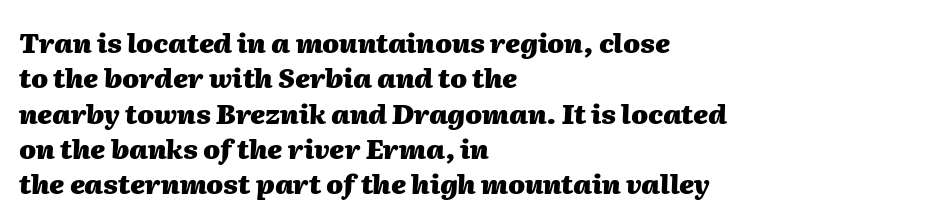
The image shows 27 px bold type, italic (leaning right); set left-aligned, normal line spacing (1.31x), normal letter spacing, not underlined.
